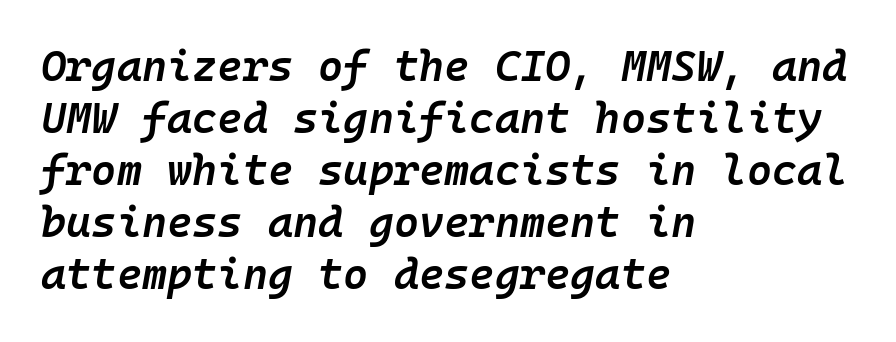
{"italic": "yes", "lean": "right", "slant_degrees": 10, "bold": "semi", "weight": "semibold", "width": "normal", "stroke_contrast": "low", "x_height": "medium", "monospaced": "yes", "underline": "no", "align": "left", "line_spacing_ratio": 1.21, "letter_spacing": "normal", "letter_spacing_em": 0.0, "glyph_px": 43}
